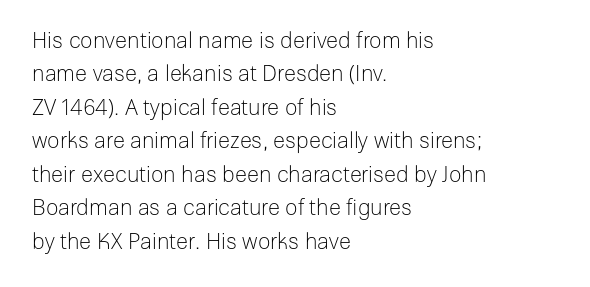
{"italic": "no", "bold": "no", "underline": "no", "align": "left", "line_spacing": "normal", "line_spacing_ratio": 1.52, "letter_spacing": "normal", "letter_spacing_em": 0.0, "glyph_px": 22}
